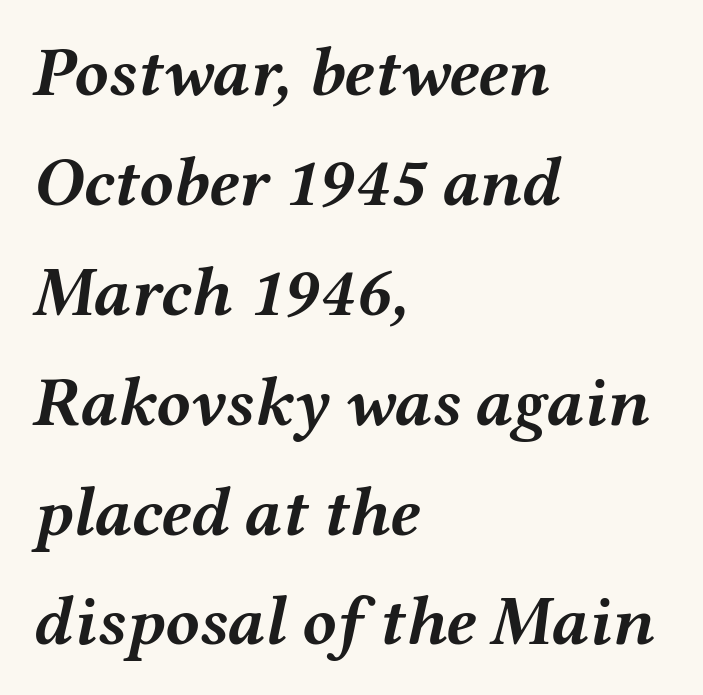
Q: Is the text bold? A: Yes.
Q: Is the text italic (slanted)? A: Yes, it leans right by about 12 degrees.
Q: Is the text underlined? A: No.
Q: How is the paragraph aligned? A: Left-aligned.
Q: Is the spacing between letters normal or unusually wide? A: Normal.
Q: Is the spacing between lines tight, normal or loose? A: Normal.
Q: Width (condensed, normal, or wide)? A: Wide.
Q: Stroke contrast? A: Medium.
Q: x-height? A: Medium.
Q: Monospaced? A: No.
